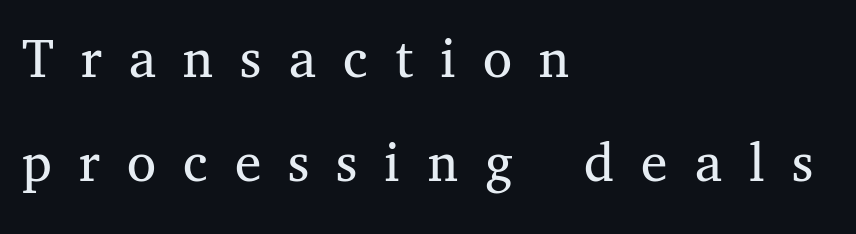
Q: Is the text bold? A: No.
Q: Is the text italic (slanted)? A: No, it is upright.
Q: Is the typeface a serif or a sans-serif typeface? A: Serif.
Q: Is the text underlined? A: No.
Q: How is the paragraph aligned? A: Left-aligned.
Q: Is the spacing between letters normal or unusually wide? A: Unusually wide.
Q: Width (condensed, normal, or wide)? A: Normal.
Q: Stroke contrast? A: Medium.
Q: x-height? A: Medium.
Q: Monospaced? A: No.
